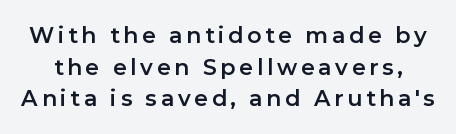
Q: Is the text italic (slanted)? A: No, it is upright.
Q: Is the text underlined? A: No.
Q: Is the spacing between lines tight, normal or loose? A: Normal.
